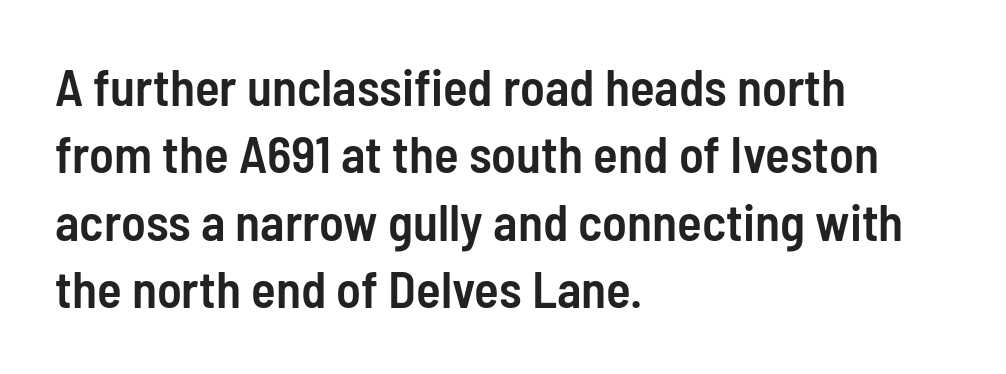
{"serif": "no", "italic": "no", "bold": "semi", "weight": "semibold", "width": "condensed", "stroke_contrast": "low", "x_height": "medium", "monospaced": "no", "underline": "no", "align": "left", "line_spacing": "normal", "line_spacing_ratio": 1.32, "letter_spacing": "normal", "letter_spacing_em": 0.0, "glyph_px": 51}
